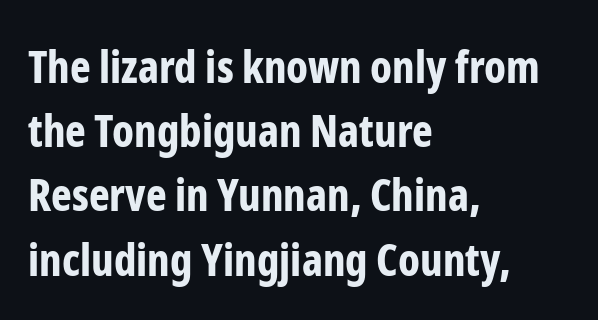
Has an underline been added? It has not. I'd call this a sans setting — the letters go barefoot. A classic flush-left, rag-right setting is used for this passage. You could not count columns in this text — the font is proportionally spaced. The type is set solid horizontally, with unmodified tracking.
